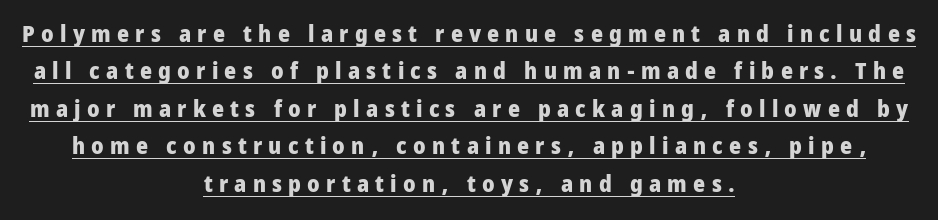
Every stem runs plumb, perpendicular to the baseline. This rendering uses center alignment, leaving both contours irregular but symmetric. Letter spacing: wide. Chunky letters — that's bold for sure.
